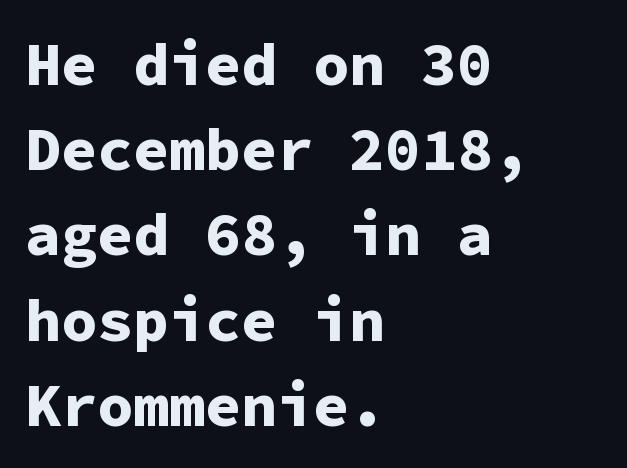
Fixed-width glyphs throughout — classic coding-font behaviour. The glyphs are unaccompanied by any horizontal stroke below them. Where is the straight margin? On the left. Tracking here is standard; glyphs follow each other at the usual distance. To sum up the face: it is a sans, with no serifs.
